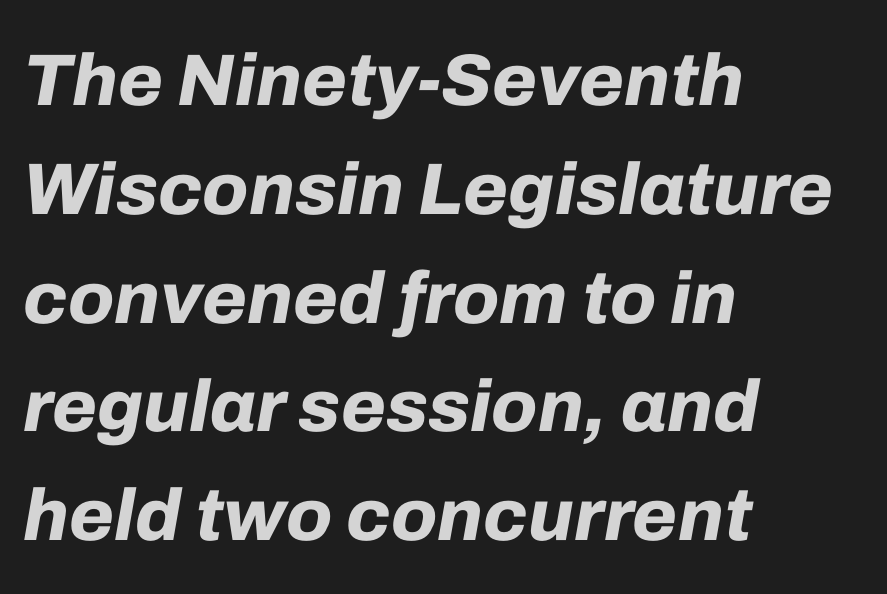
Q: Is the text bold? A: Yes.
Q: Is the text italic (slanted)? A: Yes, it leans right by about 10 degrees.
Q: Is the text underlined? A: No.
Q: How is the paragraph aligned? A: Left-aligned.
Q: Is the spacing between letters normal or unusually wide? A: Normal.
Q: Is the spacing between lines tight, normal or loose? A: Normal.
Q: Width (condensed, normal, or wide)? A: Normal.
Q: Stroke contrast? A: Low.
Q: x-height? A: Medium.
Q: Monospaced? A: No.
